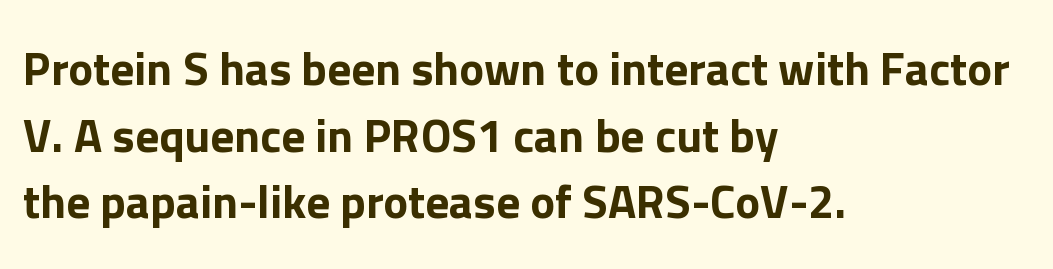
{"serif": "no", "italic": "no", "width": "normal", "stroke_contrast": "low", "x_height": "medium", "monospaced": "no", "underline": "no", "align": "left", "line_spacing": "normal", "line_spacing_ratio": 1.42, "letter_spacing": "normal", "letter_spacing_em": 0.0, "glyph_px": 47}
